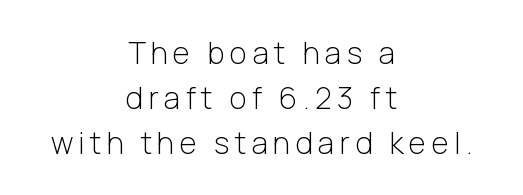
The image shows 30 px light sans-serif type, upright; set centered, normal line spacing (1.5x), not underlined; low stroke contrast and a medium x-height.
